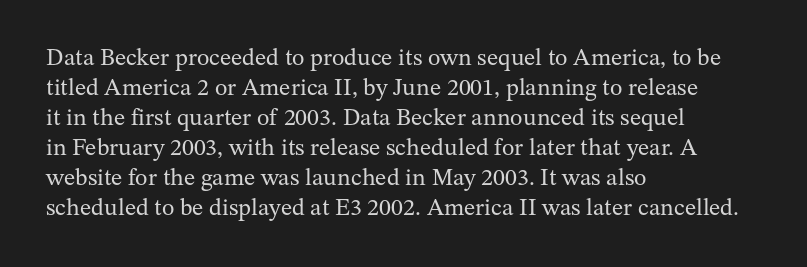
Honestly, there is no underline to notice here at all. The font's upright variant was chosen for this text. Horizontally, the lines are justified to the leading edge only. Bold? No — there's no thickening of the strokes.
